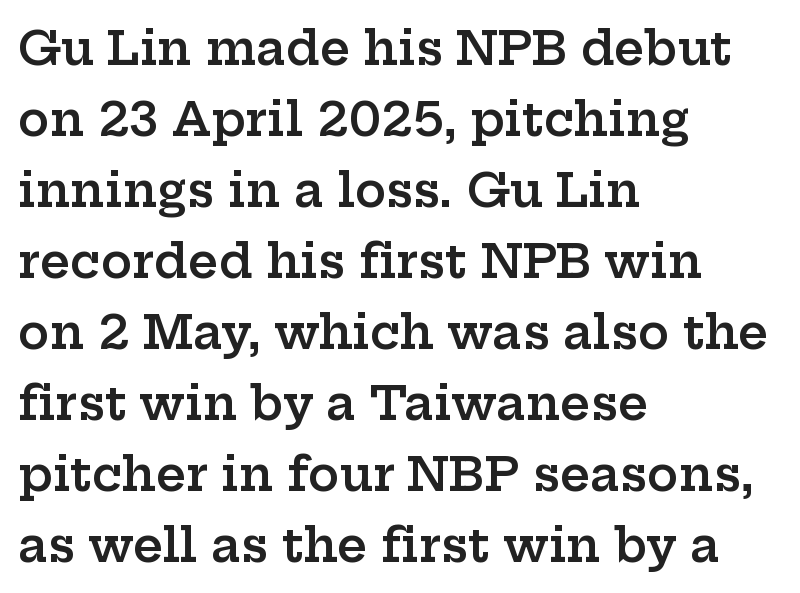
{"serif": "yes", "italic": "no", "bold": "semi", "weight": "semibold", "width": "wide", "stroke_contrast": "low", "x_height": "medium", "monospaced": "no", "underline": "no", "align": "left", "line_spacing": "normal", "line_spacing_ratio": 1.51, "letter_spacing": "normal", "letter_spacing_em": 0.0, "glyph_px": 47}
